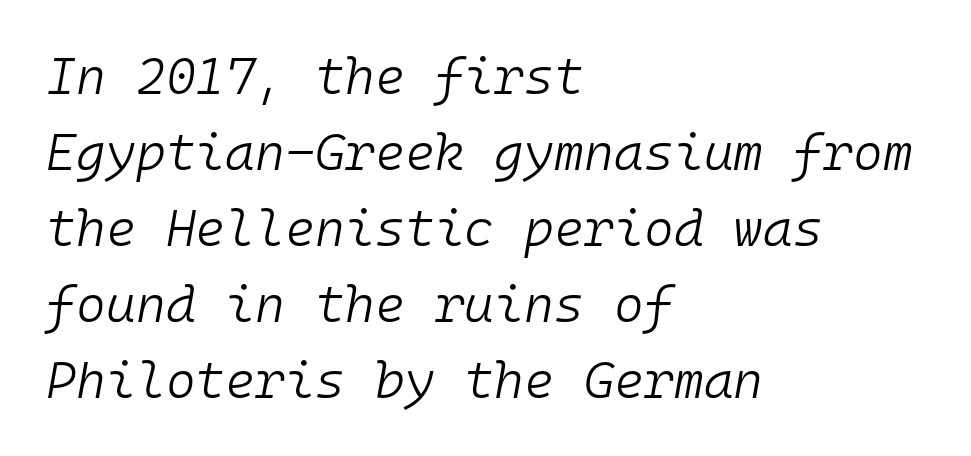
The image shows 51 px light type, italic (leaning right), monospaced; set left-aligned, normal line spacing (1.49x), normal letter spacing, not underlined; low stroke contrast and a medium x-height.
